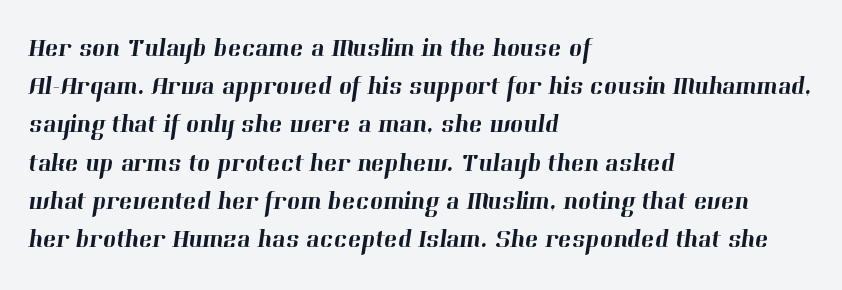
Horizontally, the lines are justified to the leading edge only. These lines sit exactly where default settings would place them. The tracking reads as untouched default to a designer's eye. The string is rendered with underlining switched off.
